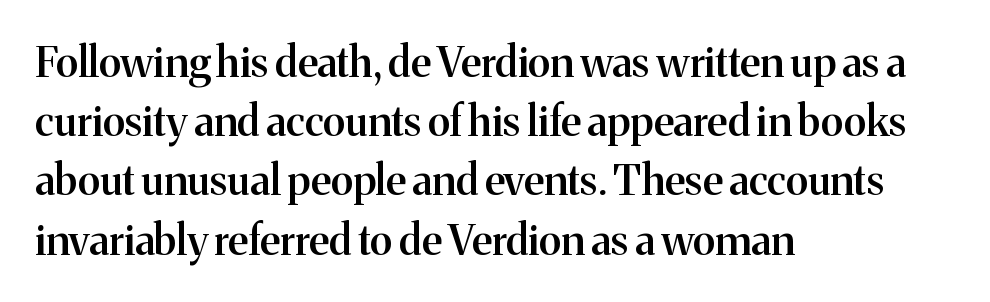
Q: Is the text bold? A: Semi-bold.
Q: Is the text italic (slanted)? A: No, it is upright.
Q: Is the typeface a serif or a sans-serif typeface? A: Serif.
Q: Is the text underlined? A: No.
Q: How is the paragraph aligned? A: Left-aligned.
Q: Is the spacing between letters normal or unusually wide? A: Normal.
Q: Is the spacing between lines tight, normal or loose? A: Normal.
Q: Width (condensed, normal, or wide)? A: Normal.
Q: Stroke contrast? A: Medium.
Q: x-height? A: Medium.
Q: Monospaced? A: No.
